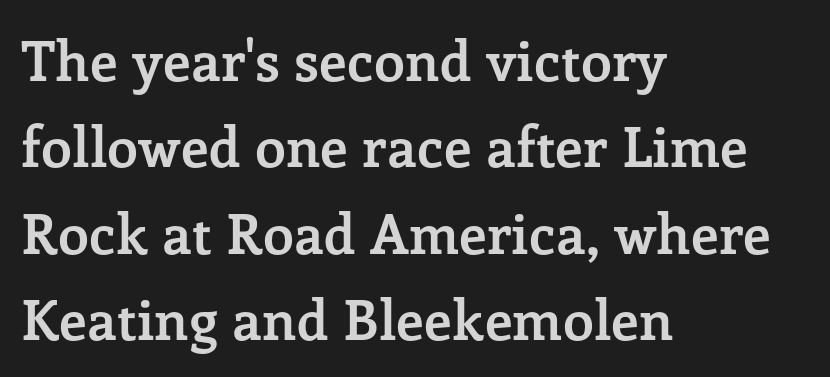
The image shows 55 px semibold serif type, upright; set left-aligned, normal line spacing (1.57x), normal letter spacing, not underlined; low stroke contrast and a medium x-height.
